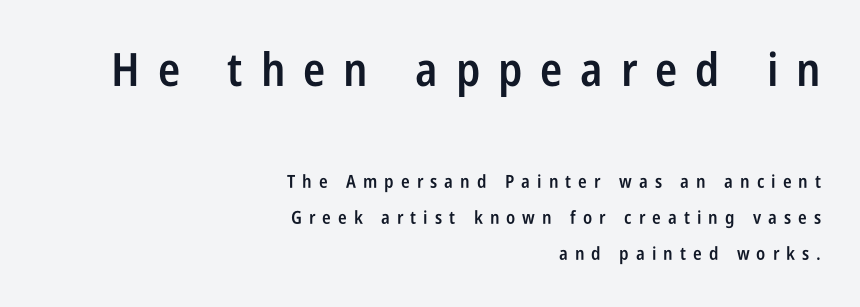
A typesetter would mark this as roman, not italic. A typesetter would call this proportional, since set widths differ per character. Type style note: lacks serifs. In this sample the first text group is rendered at the bigger scale. Vertically, the passage feels expansive, rows floating well apart.
